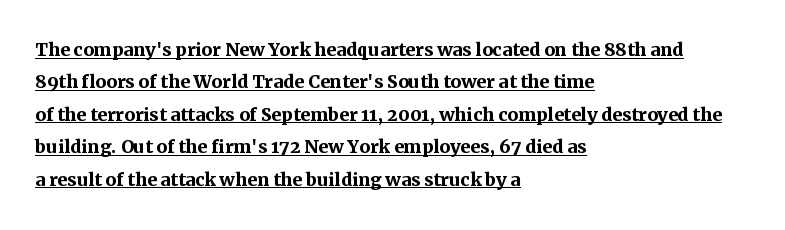
{"italic": "no", "bold": "yes", "underline": "yes", "align": "left", "line_spacing": "normal", "line_spacing_ratio": 1.35, "letter_spacing": "normal", "letter_spacing_em": 0.0, "glyph_px": 24}
